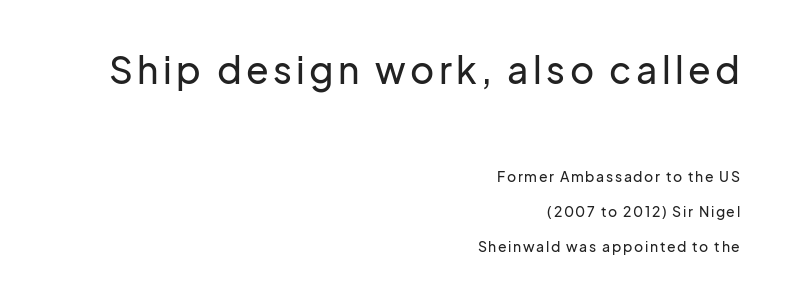
Q: Is the text italic (slanted)? A: No, it is upright.
Q: Is the typeface a serif or a sans-serif typeface? A: Sans-serif.
Q: Is the text underlined? A: No.
Q: How is the paragraph aligned? A: Right-aligned.
Q: Is the spacing between lines tight, normal or loose? A: Loose.
Q: Which block of text is set in a larger size, the first (top) or the second (bottom)? A: The first (top) one.
Q: Width (condensed, normal, or wide)? A: Normal.
Q: Stroke contrast? A: Low.
Q: x-height? A: Medium.
Q: Monospaced? A: No.
